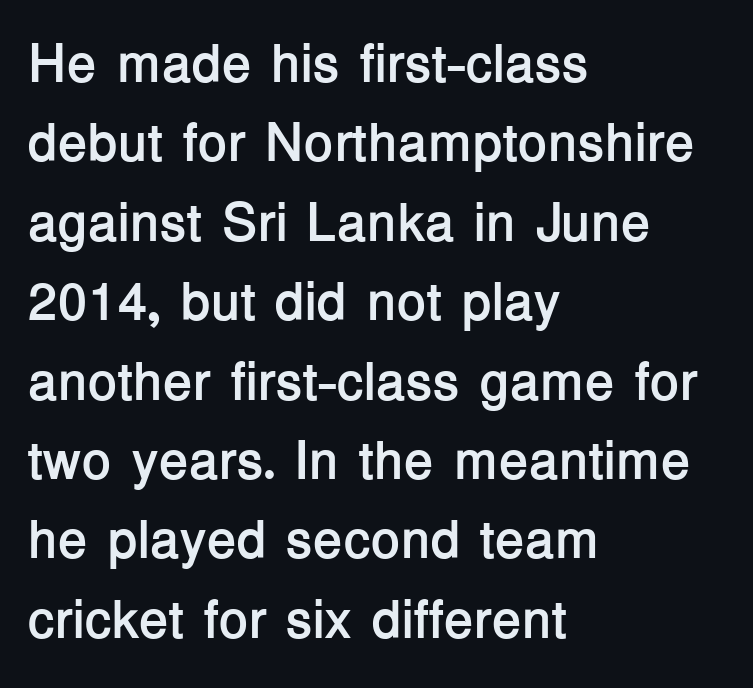
Q: Is the text bold? A: Yes.
Q: Is the text italic (slanted)? A: No, it is upright.
Q: Is the typeface a serif or a sans-serif typeface? A: Sans-serif.
Q: Is the text underlined? A: No.
Q: How is the paragraph aligned? A: Left-aligned.
Q: Is the spacing between letters normal or unusually wide? A: Normal.
Q: Is the spacing between lines tight, normal or loose? A: Normal.
Q: Width (condensed, normal, or wide)? A: Normal.
Q: Stroke contrast? A: Low.
Q: x-height? A: Medium.
Q: Monospaced? A: No.
